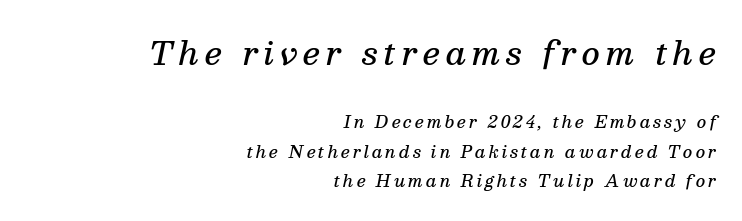
Bare-footed words on every line. The face used here is proportionally spaced, like ordinary book or web type. The glyphs in this specimen are seriffed. The axis of the letterforms is tilted away from vertical. The rendering shrinks the type as you move from the upper chunk to the lower. A student would call this right alignment; a typographer would say flush right, rag left.
